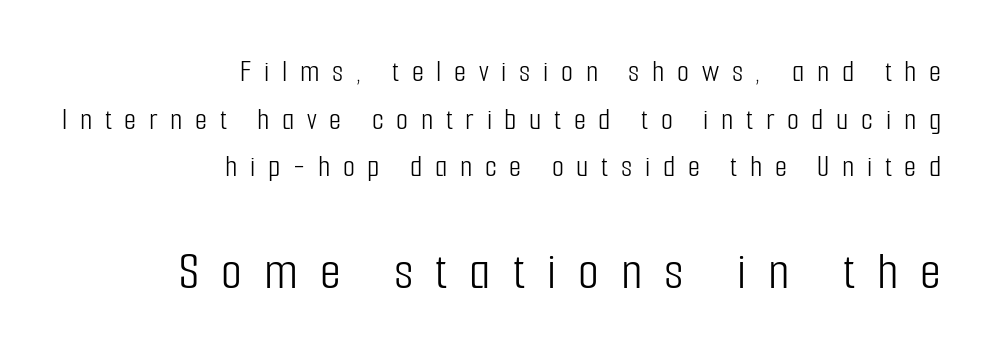
{"serif": "no", "italic": "no", "bold": "no", "weight": "light", "width": "condensed", "stroke_contrast": "low", "x_height": "medium", "monospaced": "no", "underline": "no", "align": "right", "line_spacing": "normal", "line_spacing_ratio": 1.54, "letter_spacing": "wide", "letter_spacing_em": 0.41, "larger_block": "second", "size_ratio": 1.74, "glyph_px": 54}
